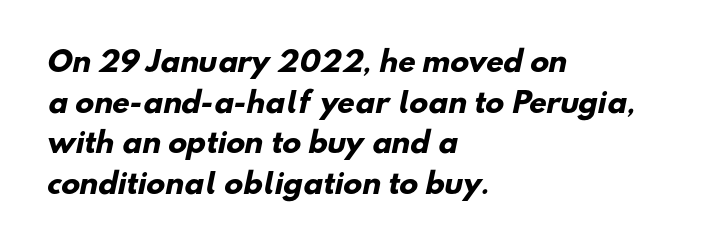
{"serif": "no", "bold": "yes", "weight": "heavy", "width": "normal", "stroke_contrast": "low", "x_height": "small", "monospaced": "no", "underline": "no", "align": "left", "line_spacing": "normal", "line_spacing_ratio": 1.45, "letter_spacing": "normal", "letter_spacing_em": 0.0, "glyph_px": 28}
